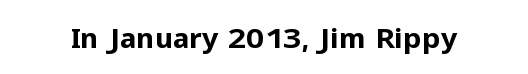
Q: Is the text bold? A: Yes.
Q: Is the text italic (slanted)? A: No, it is upright.
Q: Is the typeface a serif or a sans-serif typeface? A: Sans-serif.
Q: Is the text underlined? A: No.
Q: Is the spacing between letters normal or unusually wide? A: Normal.
Q: Width (condensed, normal, or wide)? A: Normal.
Q: Stroke contrast? A: Low.
Q: x-height? A: Medium.
Q: Monospaced? A: No.
